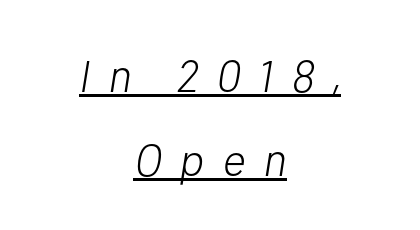
The letters advance in unequal steps, a hallmark of proportional type. Caption: expanded tracking, letters set apart. The typeface has the unassuming heft of standard copy or less. Both edges are ragged and mirror each other, which tells us the setting is centered.
